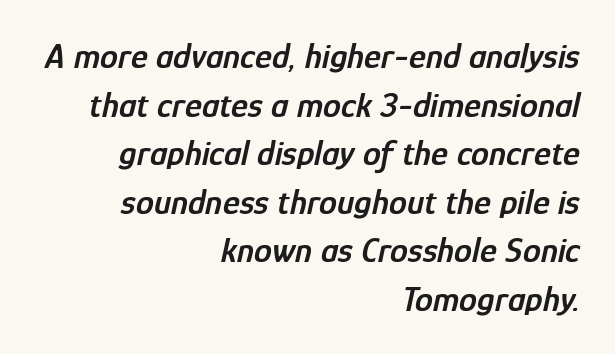
The image shows 36 px semibold, condensed type, italic (leaning right); set right-aligned, normal line spacing (1.35x), normal letter spacing, not underlined; low stroke contrast and a medium x-height.
